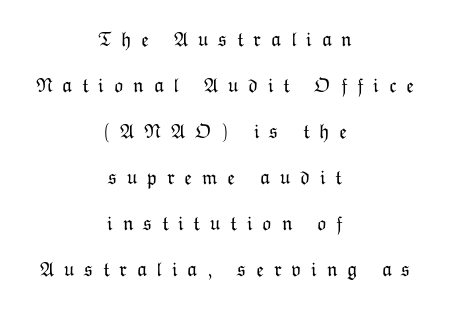
{"italic": "no", "bold": "no", "underline": "no", "align": "center", "line_spacing": "loose", "line_spacing_ratio": 2.3, "letter_spacing": "wide", "letter_spacing_em": 0.49, "glyph_px": 20}
